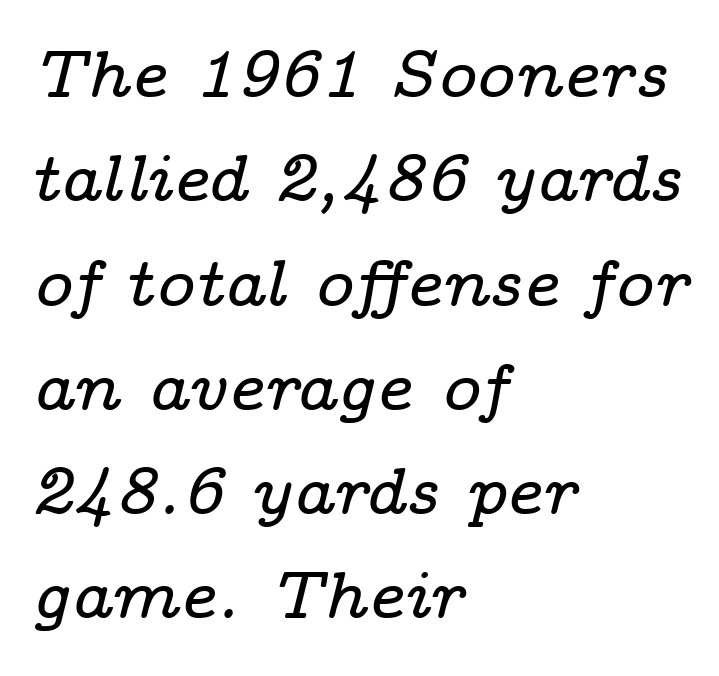
Leading: standard. The passage shown is not underscored anywhere. Designer's note — italics engaged. The gaps between neighbouring characters are ordinary and unremarkable. The letters advance in unequal steps, a hallmark of proportional type. The letters carry serifs — small finishing strokes at the ends of their stems.
